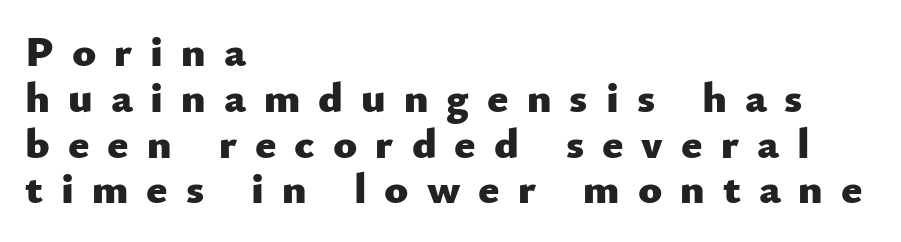
Q: Is the text bold? A: Yes.
Q: Is the text italic (slanted)? A: No, it is upright.
Q: Is the typeface a serif or a sans-serif typeface? A: Sans-serif.
Q: Is the text underlined? A: No.
Q: How is the paragraph aligned? A: Left-aligned.
Q: Is the spacing between letters normal or unusually wide? A: Unusually wide.
Q: Is the spacing between lines tight, normal or loose? A: Tight.
Q: Width (condensed, normal, or wide)? A: Normal.
Q: Stroke contrast? A: Low.
Q: x-height? A: Small.
Q: Monospaced? A: No.
